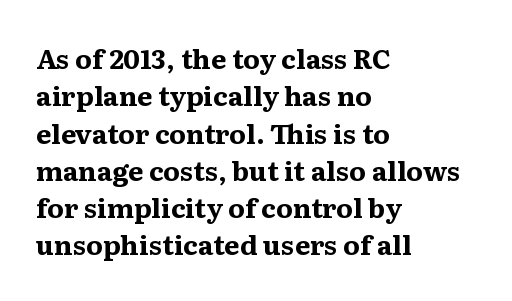
Q: Is the text bold? A: Yes.
Q: Is the text italic (slanted)? A: No, it is upright.
Q: Is the text underlined? A: No.
Q: How is the paragraph aligned? A: Left-aligned.
Q: Is the spacing between letters normal or unusually wide? A: Normal.
Q: Is the spacing between lines tight, normal or loose? A: Normal.
